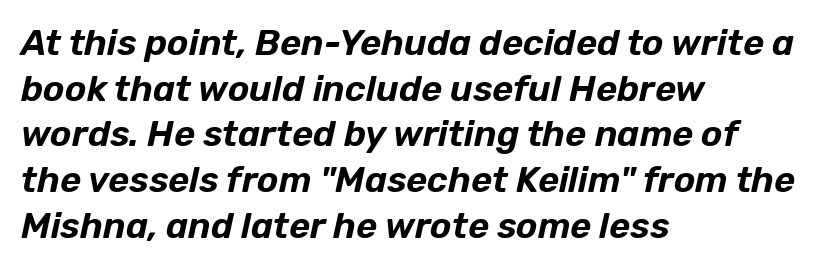
The image shows 36 px text type, italic (leaning right); set left-aligned, normal line spacing (1.27x), normal letter spacing, not underlined; low stroke contrast and a medium x-height.
